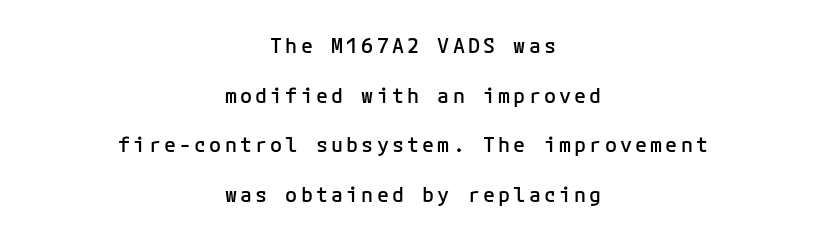
The glyphs have the mass of a demibold cut, below bold. The space beneath each line is pristine and unruled. Interline gaps are noticeably wide in this sample. A typesetter would mark this as roman, not italic. Line starts and ends both wander, symmetrically.
